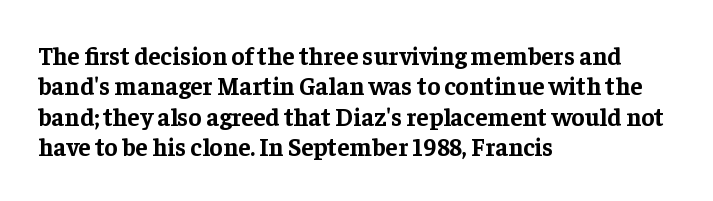
{"italic": "no", "bold": "yes", "underline": "no", "align": "left", "line_spacing_ratio": 1.22, "letter_spacing": "normal", "letter_spacing_em": 0.0, "glyph_px": 25}
